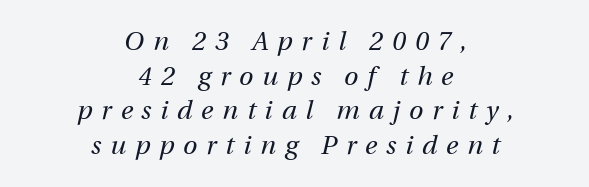
{"italic": "yes", "lean": "right", "slant_degrees": 12, "bold": "no", "underline": "no", "align": "center", "line_spacing": "normal", "line_spacing_ratio": 1.33, "letter_spacing": "wide", "letter_spacing_em": 0.34, "glyph_px": 26}
